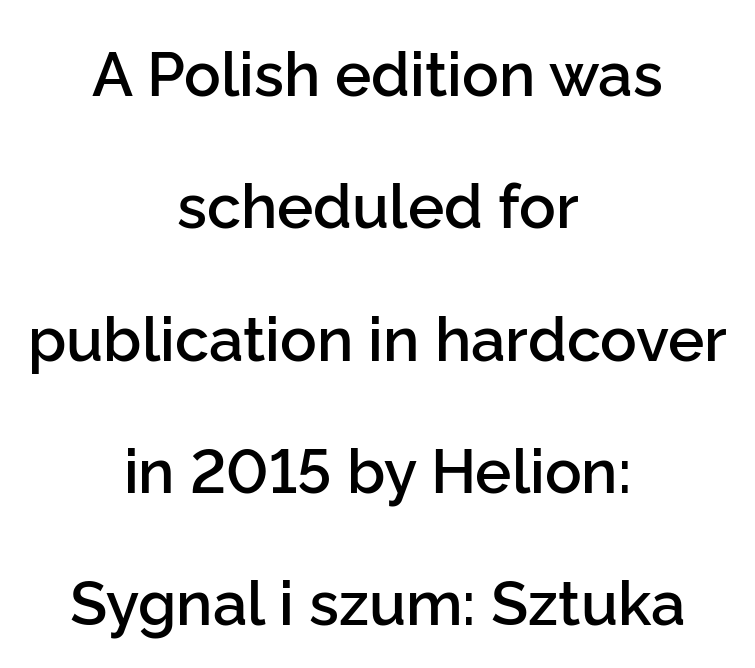
Notice the wide empty band between every row — that's loose leading. Note the varied advance widths — an 'i' is clearly narrower than an 'm'. The axis of the letterforms is exactly vertical. The sample has been set in demibold, a notch under bold. Casual observation: everything's sitting right in the middle.
